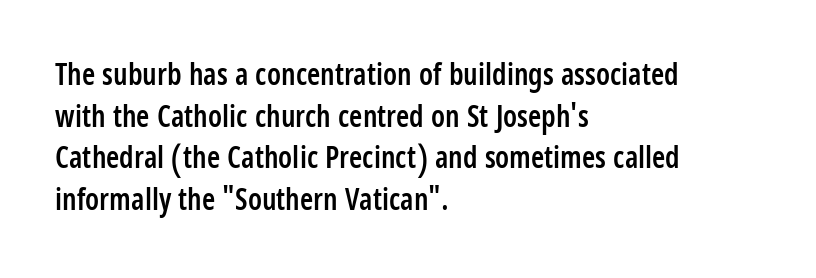
{"serif": "no", "italic": "no", "bold": "semi", "weight": "semibold", "width": "condensed", "stroke_contrast": "low", "x_height": "large", "monospaced": "no", "underline": "no", "align": "left", "line_spacing": "normal", "line_spacing_ratio": 1.39, "letter_spacing": "normal", "letter_spacing_em": 0.0, "glyph_px": 30}
